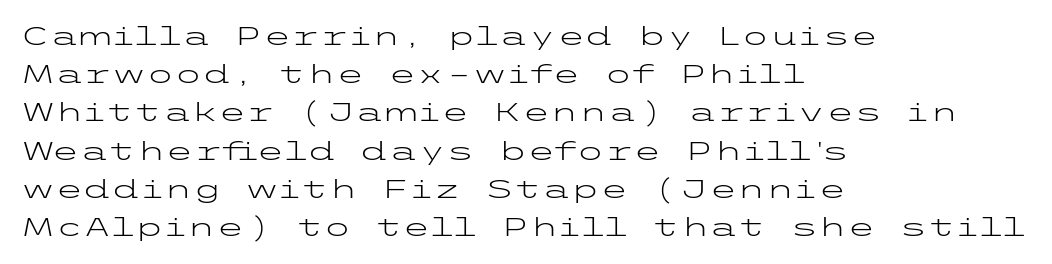
Q: Is the text bold? A: No.
Q: Is the text italic (slanted)? A: No, it is upright.
Q: Is the text underlined? A: No.
Q: How is the paragraph aligned? A: Left-aligned.
Q: Is the spacing between letters normal or unusually wide? A: Normal.
Q: Is the spacing between lines tight, normal or loose? A: Normal.
